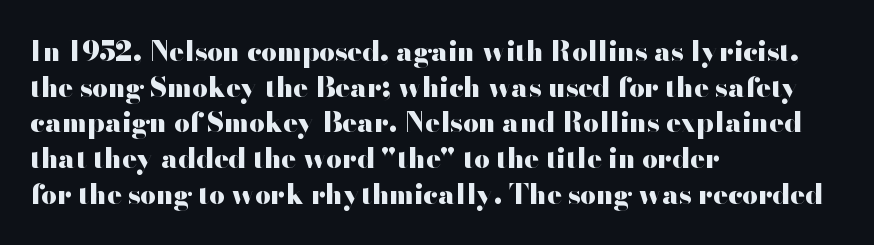
{"italic": "no", "bold": "yes", "underline": "no", "align": "left", "line_spacing": "normal", "line_spacing_ratio": 1.32, "letter_spacing": "normal", "letter_spacing_em": 0.0, "glyph_px": 27}
